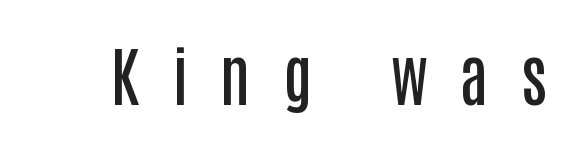
The image shows 64 px semibold, condensed sans-serif type, upright; set unusually wide letter spacing (+0.5 em), not underlined; low stroke contrast and a large x-height.
